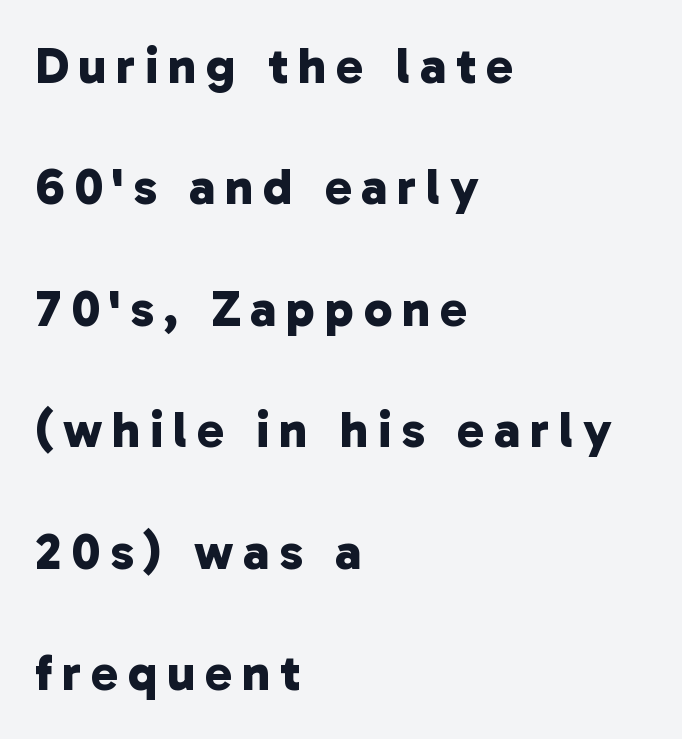
Descenders are the only things crossing below the line. The passage shown is typed in a proportional face where columns would drift. The face used here has the dense, thick strokes of a bold. Casual observation: everything's shoved over to the left. The space between consecutive lines is lavish. Type style note: lacks serifs.
